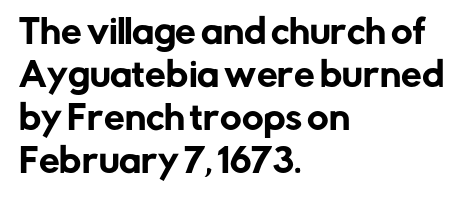
The image shows 33 px sans-serif type, upright; set left-aligned, normal line spacing (1.3x), normal letter spacing, not underlined; low stroke contrast and a medium x-height.
